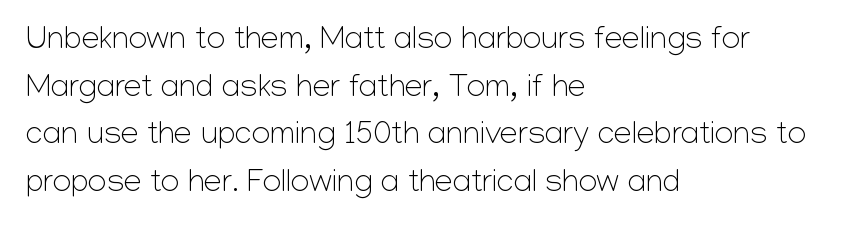
{"serif": "no", "italic": "no", "bold": "no", "weight": "light", "width": "normal", "stroke_contrast": "low", "x_height": "medium", "monospaced": "no", "underline": "no", "align": "left", "line_spacing": "normal", "line_spacing_ratio": 1.49, "letter_spacing": "normal", "letter_spacing_em": 0.0, "glyph_px": 32}
